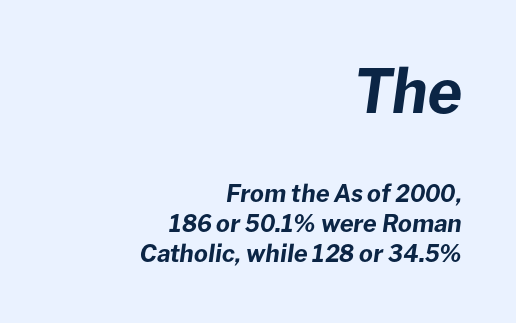
Character widths vary here, with narrow letters taking less room than wide ones. In terms of letterspacing, this is plain default setting. The whole block is typeset with a tilt. The zone under the glyphs is completely vacant.
